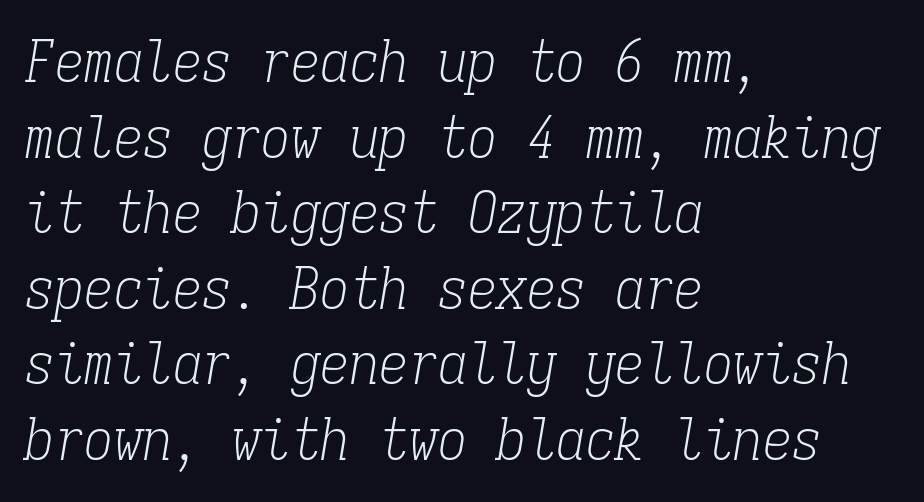
{"serif": "yes", "italic": "yes", "lean": "right", "slant_degrees": 9, "bold": "no", "weight": "light", "width": "condensed", "stroke_contrast": "low", "x_height": "medium", "monospaced": "yes", "underline": "no", "align": "left", "line_spacing": "normal", "line_spacing_ratio": 1.28, "letter_spacing": "normal", "letter_spacing_em": 0.0, "glyph_px": 59}
